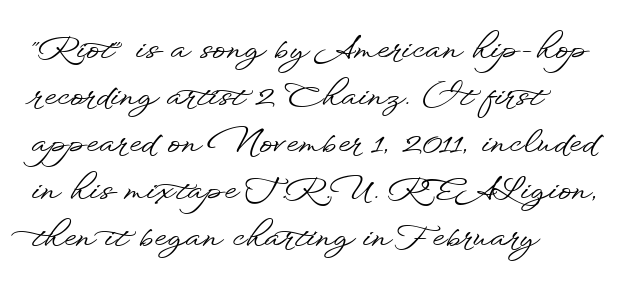
One glance says typical: line gaps are just what's usual. No extra tracking has been applied to these lines. The area under the type is left untouched.
